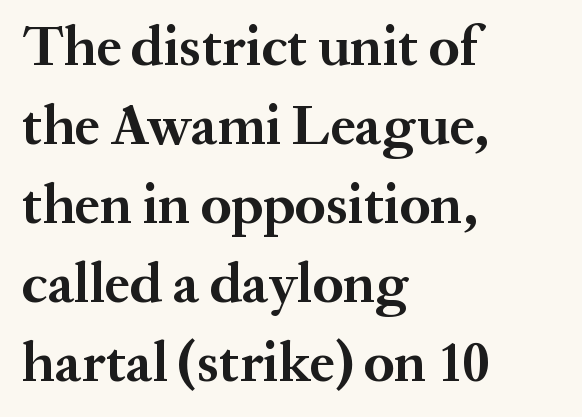
{"serif": "yes", "italic": "no", "bold": "yes", "weight": "bold", "width": "normal", "stroke_contrast": "medium", "x_height": "medium", "monospaced": "no", "underline": "no", "align": "left", "line_spacing": "normal", "line_spacing_ratio": 1.41, "letter_spacing": "normal", "letter_spacing_em": 0.0, "glyph_px": 56}
